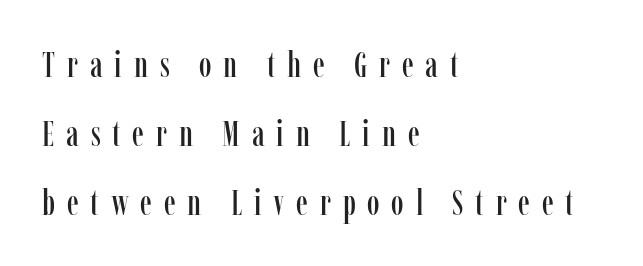
Q: Is the text italic (slanted)? A: No, it is upright.
Q: Is the typeface a serif or a sans-serif typeface? A: Serif.
Q: Is the text underlined? A: No.
Q: How is the paragraph aligned? A: Left-aligned.
Q: Is the spacing between letters normal or unusually wide? A: Unusually wide.
Q: Is the spacing between lines tight, normal or loose? A: Loose.
Q: Width (condensed, normal, or wide)? A: Condensed.
Q: Stroke contrast? A: Low.
Q: x-height? A: Medium.
Q: Monospaced? A: No.
